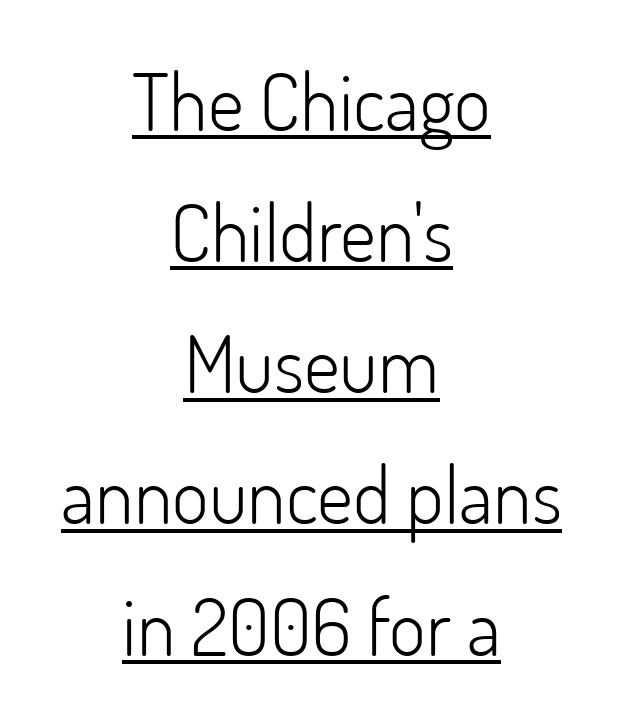
Each letter keeps its own natural width here, so spacing adapts to shape. Reading down the block, each line starts at a different indent, mirrored at its end. Successive baselines arrive at the customary interval. Inter-character spacing is left at the font's built-in metrics. The rendering shows plain stroke endings on the letterforms — a sans-serif design.
